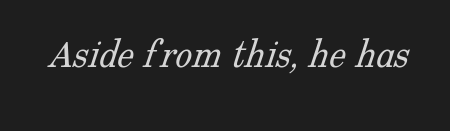
{"serif": "yes", "bold": "no", "weight": "light", "width": "normal", "stroke_contrast": "low", "x_height": "medium", "monospaced": "no", "underline": "no", "letter_spacing": "normal", "letter_spacing_em": 0.0, "glyph_px": 42}
